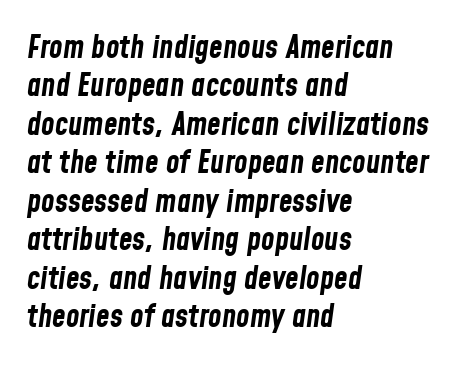
{"italic": "yes", "lean": "right", "slant_degrees": 8, "bold": "yes", "weight": "bold", "width": "condensed", "stroke_contrast": "low", "x_height": "medium", "monospaced": "no", "underline": "no", "align": "left", "line_spacing_ratio": 1.24, "letter_spacing": "normal", "letter_spacing_em": 0.0, "glyph_px": 31}
